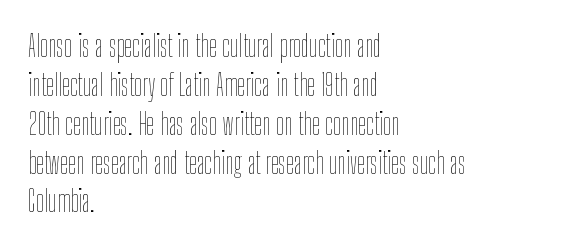
Horizontal bands of white between lines are of average thickness. Alignment: flush left. When letters stand straight like this, we call the style roman or upright. Does extra space separate the letters? No, they use regular spacing. Decoration check: the copy has no underline.
